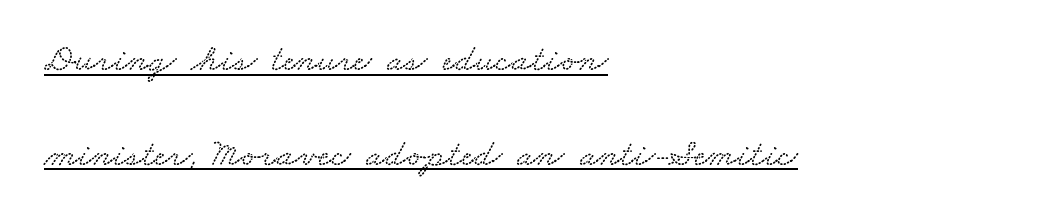
{"width": "wide", "stroke_contrast": "low", "x_height": "small", "monospaced": "no", "underline": "yes", "align": "left", "line_spacing": "loose", "line_spacing_ratio": 2.49, "letter_spacing": "normal", "letter_spacing_em": 0.0, "glyph_px": 38}
